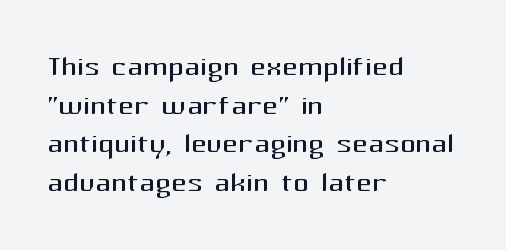
{"serif": "no", "italic": "no", "bold": "no", "weight": "regular", "width": "normal", "stroke_contrast": "medium", "x_height": "medium", "monospaced": "no", "underline": "no", "align": "left", "line_spacing": "tight", "line_spacing_ratio": 0.99, "letter_spacing": "normal", "letter_spacing_em": 0.0, "glyph_px": 39}
